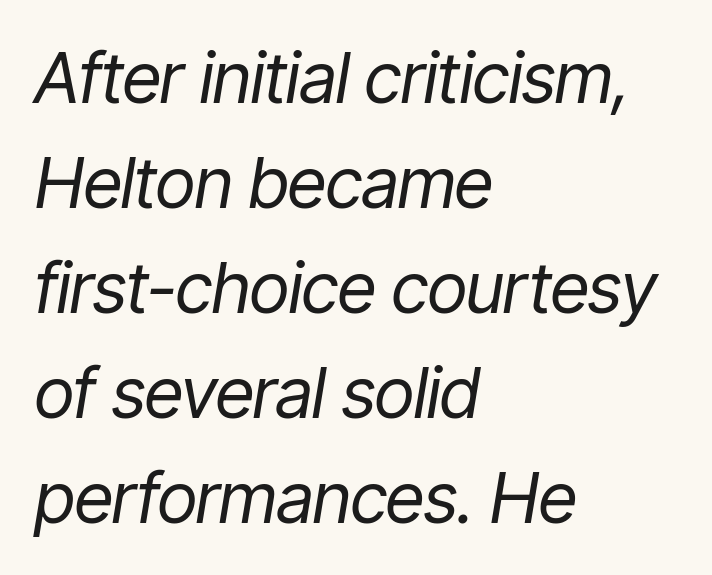
Q: Is the text bold? A: No.
Q: Is the text italic (slanted)? A: Yes, it leans right by about 9 degrees.
Q: Is the text underlined? A: No.
Q: How is the paragraph aligned? A: Left-aligned.
Q: Is the spacing between letters normal or unusually wide? A: Normal.
Q: Is the spacing between lines tight, normal or loose? A: Normal.
Q: Width (condensed, normal, or wide)? A: Condensed.
Q: Stroke contrast? A: Low.
Q: x-height? A: Medium.
Q: Monospaced? A: No.
